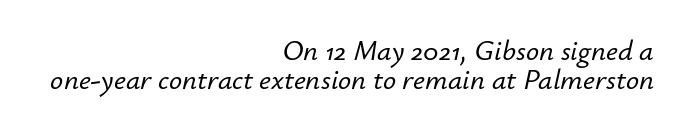
Q: Is the text italic (slanted)? A: Yes, it leans right by about 12 degrees.
Q: Is the text underlined? A: No.
Q: How is the paragraph aligned? A: Right-aligned.
Q: Is the spacing between letters normal or unusually wide? A: Normal.
Q: Is the spacing between lines tight, normal or loose? A: Tight.
Q: Width (condensed, normal, or wide)? A: Normal.
Q: Stroke contrast? A: Low.
Q: x-height? A: Small.
Q: Monospaced? A: No.
